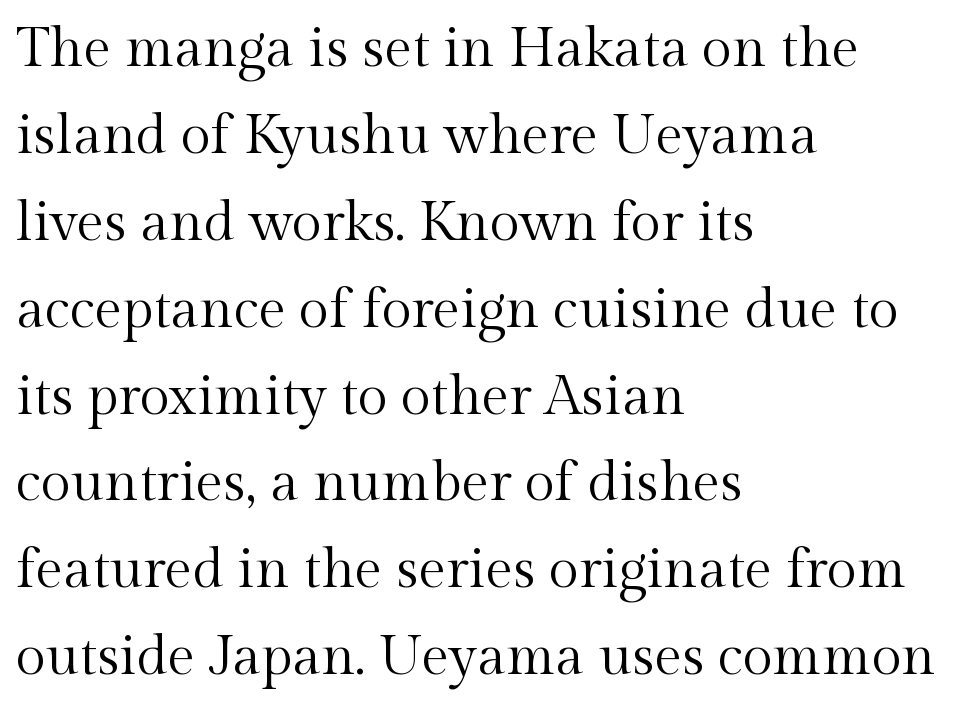
Q: Is the text bold? A: No.
Q: Is the text italic (slanted)? A: No, it is upright.
Q: Is the typeface a serif or a sans-serif typeface? A: Serif.
Q: Is the text underlined? A: No.
Q: How is the paragraph aligned? A: Left-aligned.
Q: Is the spacing between letters normal or unusually wide? A: Normal.
Q: Is the spacing between lines tight, normal or loose? A: Normal.
Q: Width (condensed, normal, or wide)? A: Normal.
Q: x-height? A: Medium.
Q: Monospaced? A: No.
